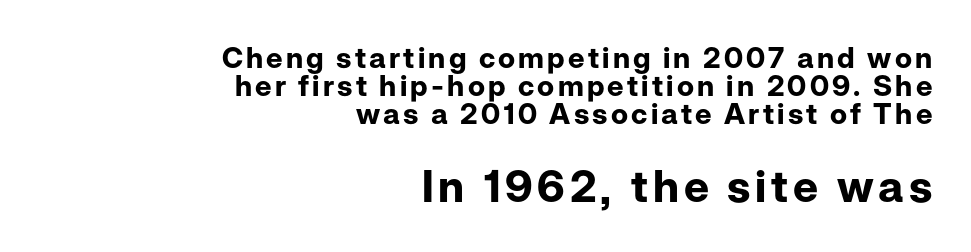
The image shows 44 px bold sans-serif type, upright; set right-aligned, tight line spacing (0.97x), not underlined; the second (bottom) block is 1.52x larger; low stroke contrast and a medium x-height.
